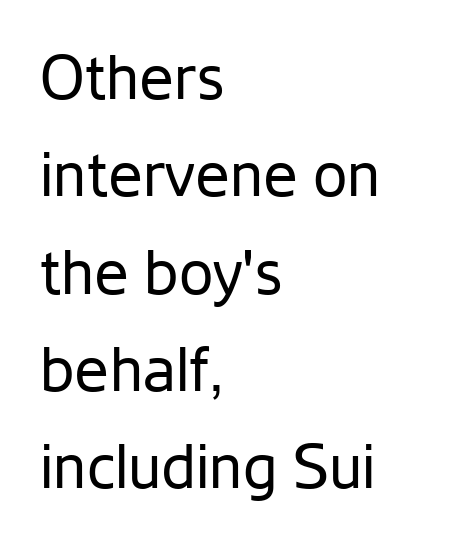
{"serif": "no", "italic": "no", "bold": "no", "weight": "regular", "width": "normal", "stroke_contrast": "low", "x_height": "medium", "monospaced": "no", "underline": "no", "align": "left", "line_spacing": "normal", "line_spacing_ratio": 1.57, "letter_spacing": "normal", "letter_spacing_em": 0.0, "glyph_px": 62}
